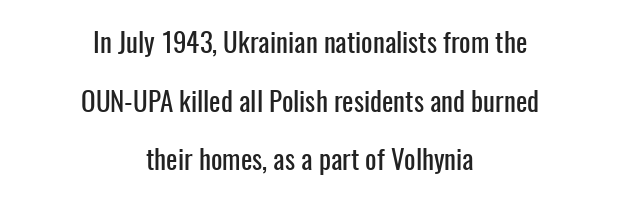
Q: Is the text italic (slanted)? A: No, it is upright.
Q: Is the text underlined? A: No.
Q: How is the paragraph aligned? A: Centered.
Q: Is the spacing between letters normal or unusually wide? A: Normal.
Q: Is the spacing between lines tight, normal or loose? A: Loose.
